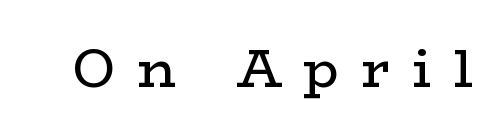
Characters follow at a spacing far wider than the type designer built in. The characters display serif detailing at their extremities. The baseline area is clear. The strokes are not fattened; the text isn't bold. Every character sits straight up, as roman type does. Think of a printed novel: that variable character pitch is what you see here.
